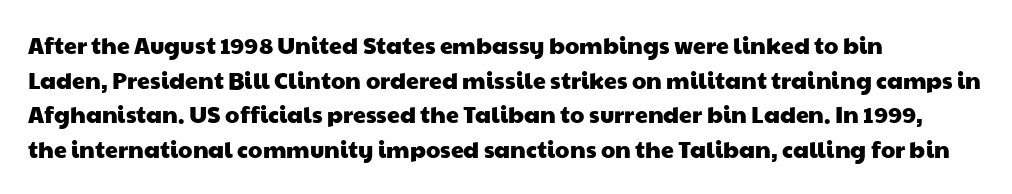
Q: Is the text underlined? A: No.
Q: How is the paragraph aligned? A: Left-aligned.
Q: Is the spacing between letters normal or unusually wide? A: Normal.
Q: Is the spacing between lines tight, normal or loose? A: Normal.
